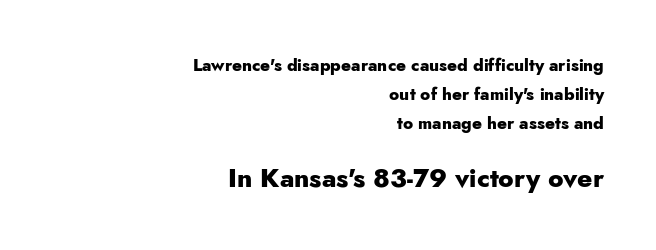
Is the type bold? Yes — the strokes are clearly thick and heavy. Type without underlining. Between one letter and the next there's only the usual sliver of space. This sample uses an upright cut, with every glyph sitting square on the baseline. A typesetter would call this leading conventional body-copy spacing. A student would notice the bottom passage is typeset larger than what precedes it.
